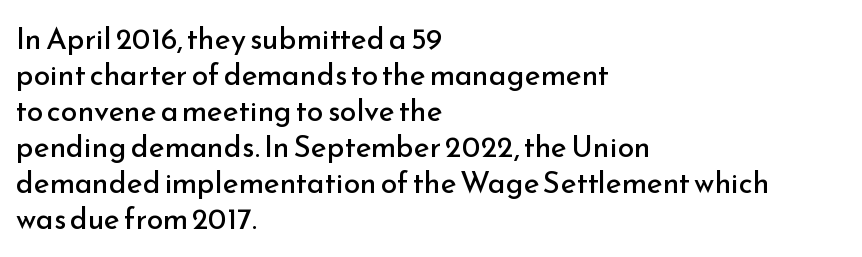
The image shows 30 px regular-weight sans-serif type, upright; set left-aligned, line spacing 1.2x, normal letter spacing, not underlined; low stroke contrast and a small x-height.
